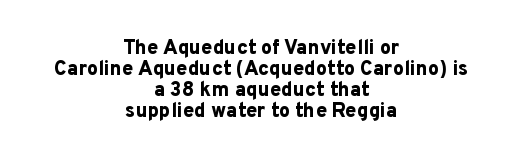
The image shows 20 px bold type, upright; set centered, tight line spacing (1.05x), normal letter spacing, not underlined.
